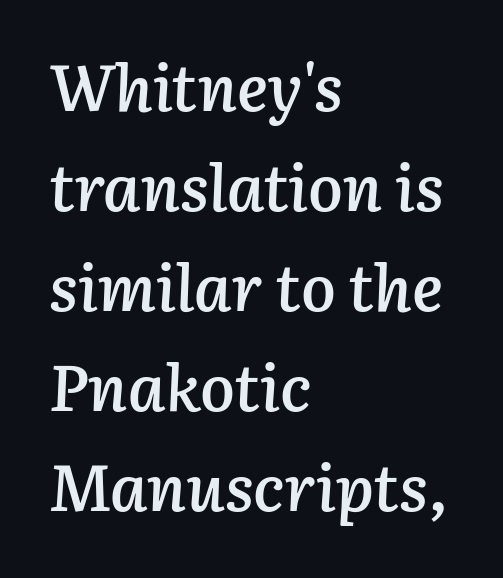
The image shows 65 px semibold type, italic (leaning right); set left-aligned, normal line spacing (1.54x), normal letter spacing, not underlined; low stroke contrast and a medium x-height.
